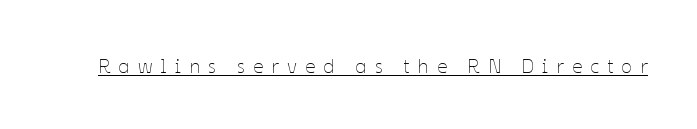
Looks like someone drew a line under every word here. Is there any slant? The stems are plumb. There is plenty of visible air inserted between adjacent glyphs. Stems and bowls with no extra thickness — not bold.
